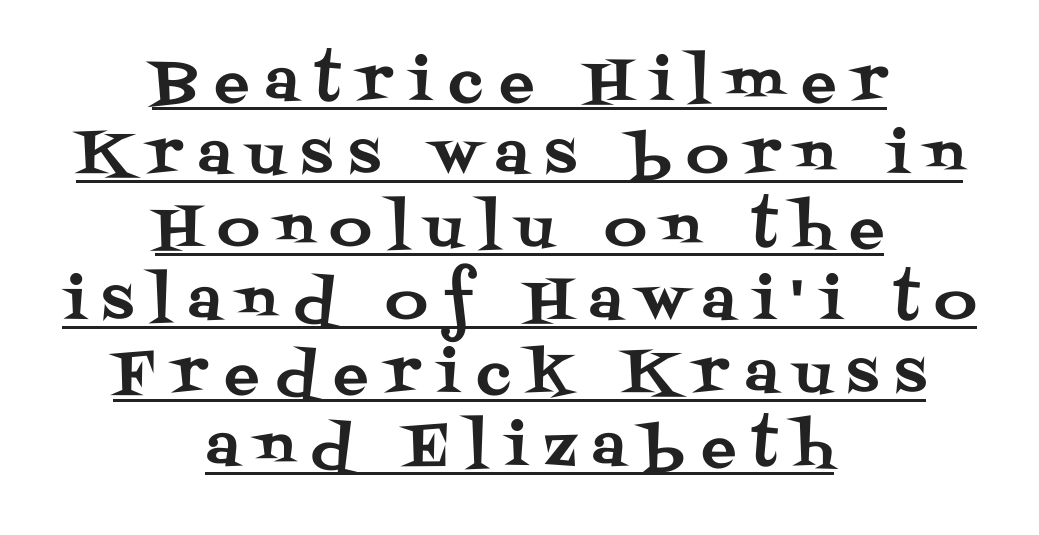
{"serif": "yes", "italic": "no", "width": "normal", "stroke_contrast": "medium", "x_height": "large", "monospaced": "no", "underline": "yes", "align": "center", "line_spacing": "normal", "line_spacing_ratio": 1.26, "letter_spacing": "wide", "letter_spacing_em": 0.29, "glyph_px": 58}
